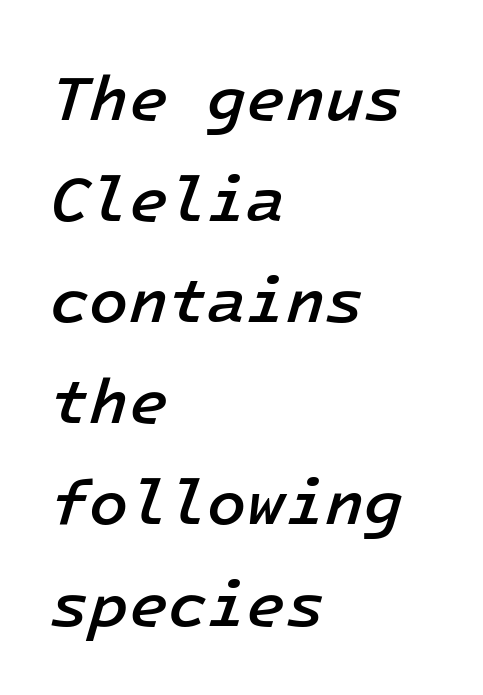
{"italic": "yes", "lean": "right", "slant_degrees": 16, "bold": "semi", "weight": "semibold", "width": "normal", "stroke_contrast": "low", "x_height": "medium", "underline": "no", "align": "left", "line_spacing": "normal", "line_spacing_ratio": 1.58, "letter_spacing": "normal", "letter_spacing_em": 0.0, "glyph_px": 64}
